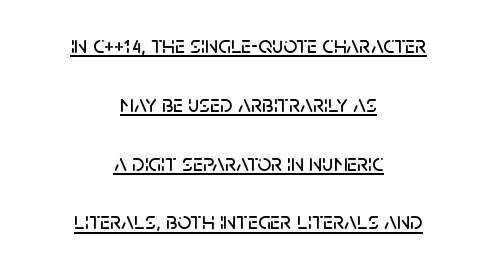
Successive baselines arrive slowly, with a big drop between each. Caption: standard tracking, unaltered. The typography opts for an upright posture over an oblique one. The lines in this sample share a center point and differ in where they start and stop. The sample's only ornament is a line tracing under the words.
